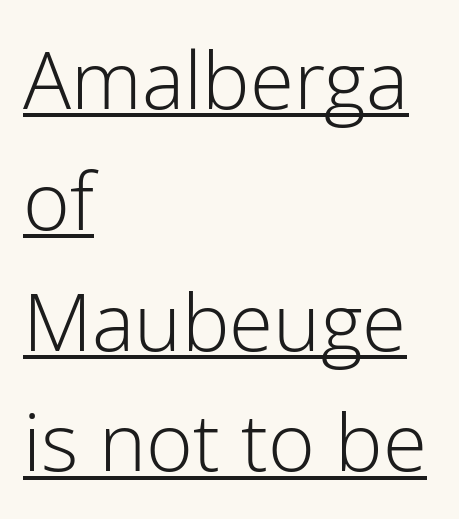
Q: Is the text bold? A: No.
Q: Is the text italic (slanted)? A: No, it is upright.
Q: Is the typeface a serif or a sans-serif typeface? A: Sans-serif.
Q: Is the text underlined? A: Yes.
Q: How is the paragraph aligned? A: Left-aligned.
Q: Is the spacing between letters normal or unusually wide? A: Normal.
Q: Is the spacing between lines tight, normal or loose? A: Normal.
Q: Width (condensed, normal, or wide)? A: Normal.
Q: Stroke contrast? A: Low.
Q: x-height? A: Medium.
Q: Monospaced? A: No.
